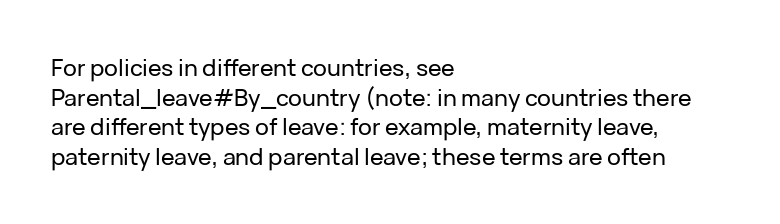
Q: Is the text italic (slanted)? A: No, it is upright.
Q: Is the text underlined? A: No.
Q: How is the paragraph aligned? A: Left-aligned.
Q: Is the spacing between letters normal or unusually wide? A: Normal.
Q: Is the spacing between lines tight, normal or loose? A: Normal.
